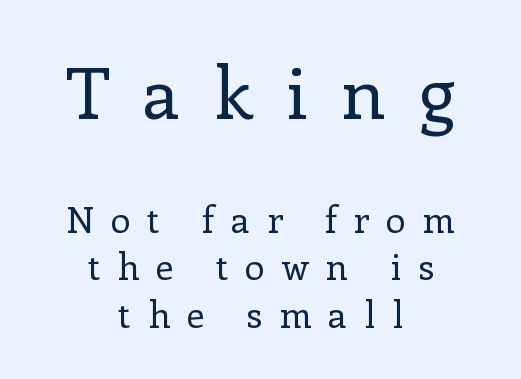
{"serif": "yes", "italic": "no", "bold": "no", "weight": "regular", "width": "normal", "stroke_contrast": "low", "x_height": "medium", "monospaced": "no", "underline": "no", "align": "center", "line_spacing": "normal", "line_spacing_ratio": 1.32, "letter_spacing": "wide", "letter_spacing_em": 0.46, "larger_block": "first", "size_ratio": 2.0, "glyph_px": 72}
